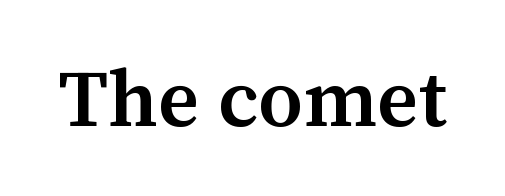
The image shows 80 px semibold serif type, upright; set normal letter spacing, not underlined; medium stroke contrast and a medium x-height.
